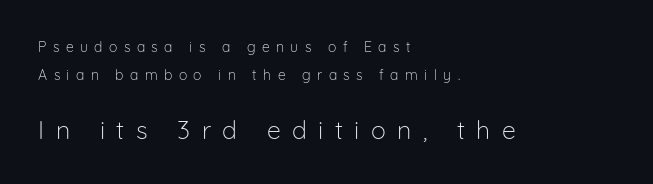
Someone cranked the tracking dial way up on this one. These lines were composed using upright roman letters. Counters stay open thanks to moderate or lighter strokes. Does the copy run flush right? No — it runs flush left. The emphasis by scale lands on block number two, below.
